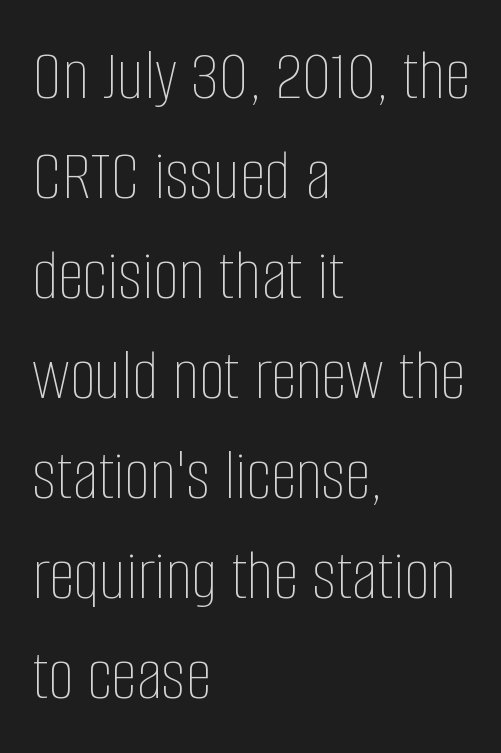
{"italic": "no", "bold": "no", "weight": "thin", "width": "condensed", "stroke_contrast": "low", "x_height": "large", "monospaced": "no", "underline": "no", "align": "left", "line_spacing": "normal", "line_spacing_ratio": 1.37, "letter_spacing": "normal", "letter_spacing_em": 0.0, "glyph_px": 73}
